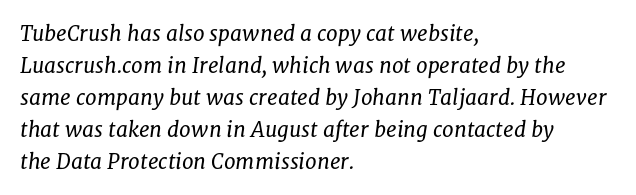
{"italic": "yes", "lean": "right", "slant_degrees": 8, "bold": "no", "underline": "no", "align": "left", "line_spacing": "normal", "line_spacing_ratio": 1.52, "letter_spacing": "normal", "letter_spacing_em": 0.0, "glyph_px": 21}
